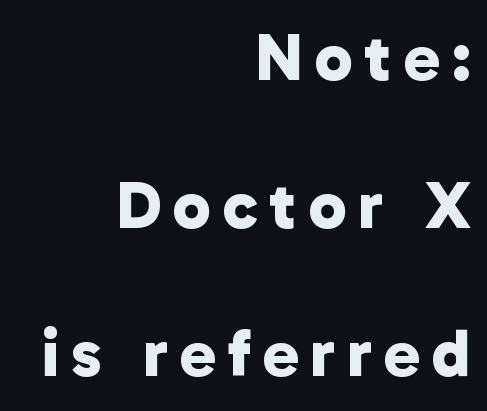
{"serif": "no", "bold": "yes", "weight": "bold", "width": "normal", "stroke_contrast": "low", "x_height": "medium", "monospaced": "no", "underline": "no", "align": "right", "line_spacing": "loose", "line_spacing_ratio": 2.18, "glyph_px": 68}
